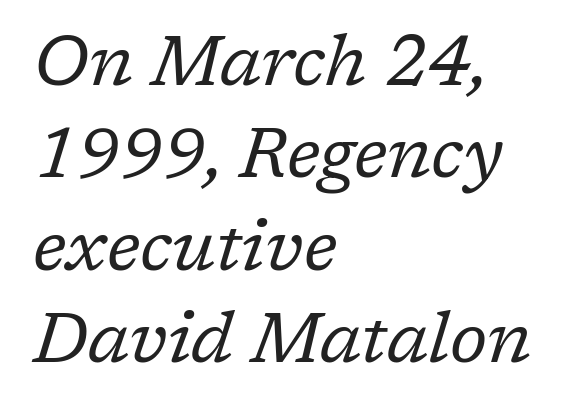
The image shows 70 px regular-weight serif type, italic (leaning right); set left-aligned, normal line spacing (1.32x), normal letter spacing, not underlined; low stroke contrast and a medium x-height.
